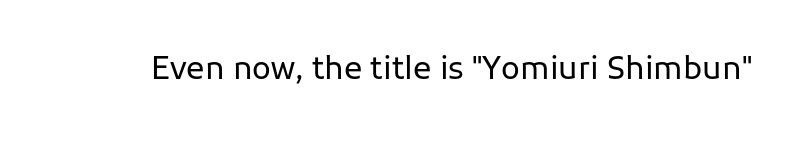
Q: Is the text bold? A: No.
Q: Is the text italic (slanted)? A: No, it is upright.
Q: Is the typeface a serif or a sans-serif typeface? A: Sans-serif.
Q: Is the text underlined? A: No.
Q: Is the spacing between letters normal or unusually wide? A: Normal.
Q: Width (condensed, normal, or wide)? A: Normal.
Q: Stroke contrast? A: Low.
Q: x-height? A: Medium.
Q: Monospaced? A: No.
